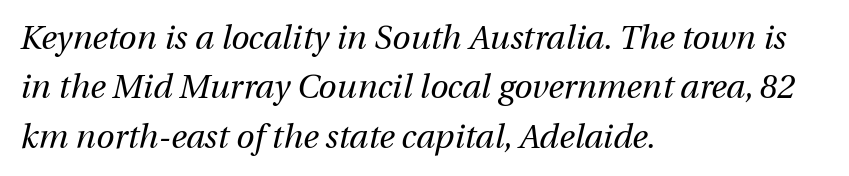
The image shows 33 px regular-weight type, italic (leaning right); set left-aligned, normal line spacing (1.5x), normal letter spacing, not underlined; medium stroke contrast and a medium x-height.
